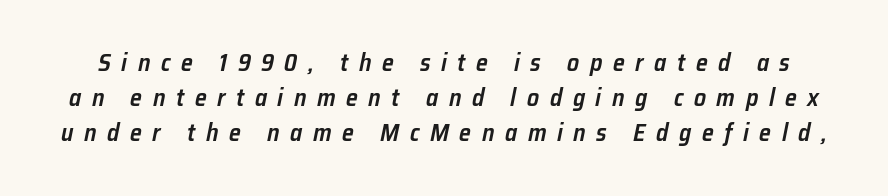
Any mark beneath the type? The region is blank. Here the glyphs are tracked loosely, breaking word shapes into spaced letters. Looking at the ascenders, they clearly lean. Stems and bowls a touch heavier than normal — semibold. The leading is moderate, giving the passage an even texture.
